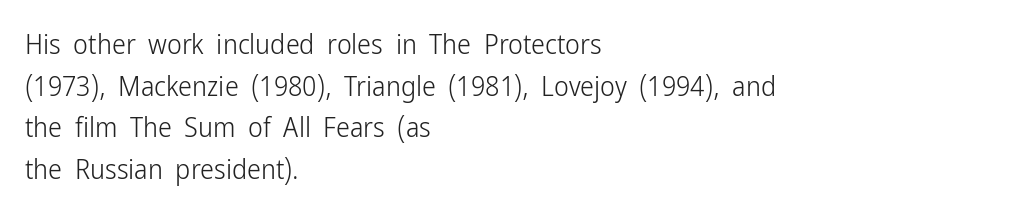
The image shows 28 px light, condensed sans-serif type, upright; set left-aligned, normal line spacing (1.49x), normal letter spacing, not underlined; low stroke contrast and a medium x-height.
